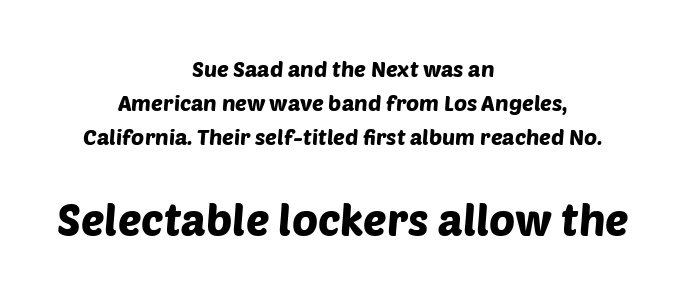
The image shows 44 px sans-serif type; set centered, normal line spacing (1.54x), normal letter spacing, not underlined; the second (bottom) block is 2.0x larger; low stroke contrast and a large x-height.
